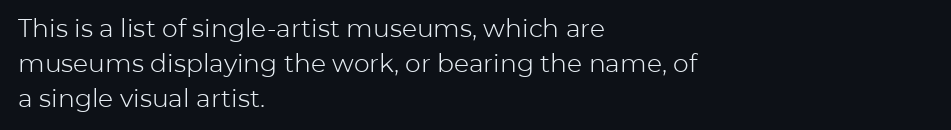
{"italic": "no", "bold": "no", "underline": "no", "align": "left", "line_spacing": "normal", "line_spacing_ratio": 1.4, "letter_spacing": "normal", "letter_spacing_em": 0.0, "glyph_px": 25}
